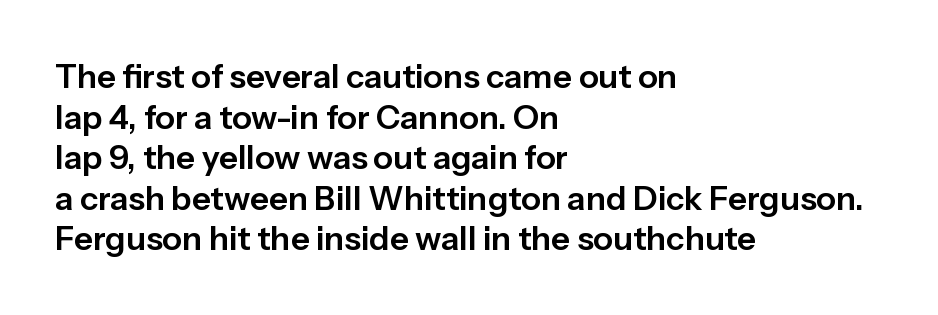
The image shows 33 px sans-serif type, upright; set left-aligned, line spacing 1.23x, normal letter spacing, not underlined; low stroke contrast and a medium x-height.
